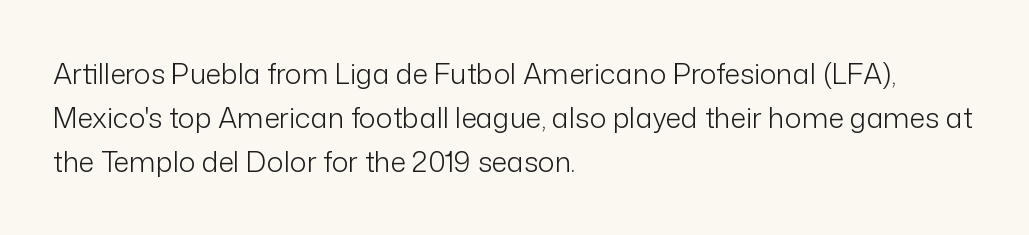
The image shows 28 px light sans-serif type, upright; set left-aligned, normal line spacing (1.58x), normal letter spacing, not underlined; low stroke contrast and a medium x-height.
